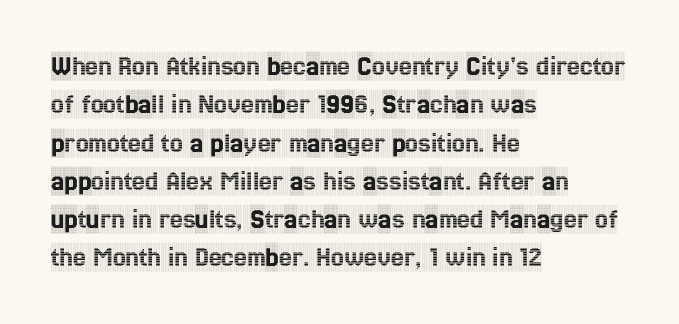
Q: Is the text italic (slanted)? A: No, it is upright.
Q: Is the typeface a serif or a sans-serif typeface? A: Serif.
Q: Is the text underlined? A: No.
Q: How is the paragraph aligned? A: Left-aligned.
Q: Is the spacing between letters normal or unusually wide? A: Normal.
Q: Is the spacing between lines tight, normal or loose? A: Normal.
Q: Width (condensed, normal, or wide)? A: Condensed.
Q: x-height? A: Large.
Q: Monospaced? A: No.
